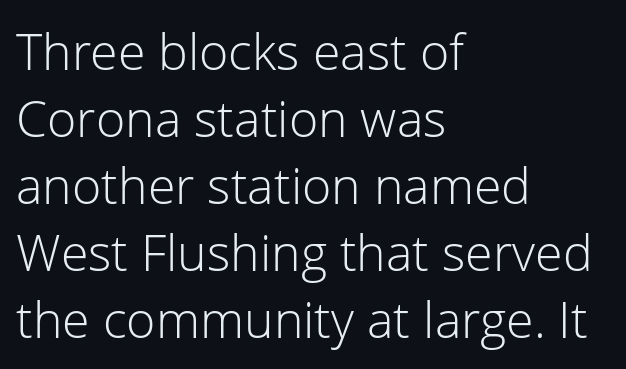
The image shows 50 px light sans-serif type, upright; set left-aligned, normal line spacing (1.34x), normal letter spacing, not underlined; low stroke contrast and a medium x-height.
